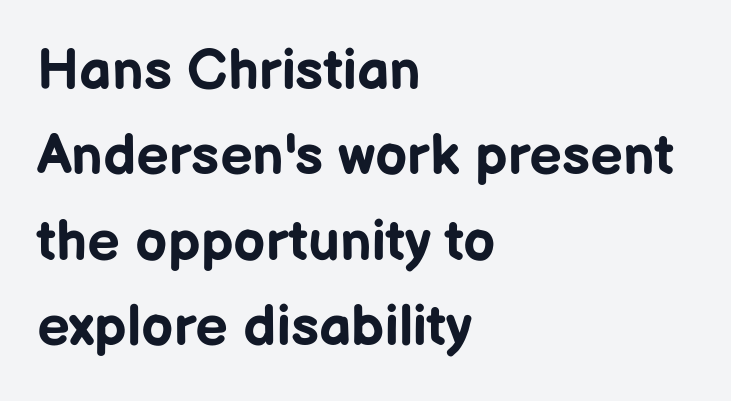
The rag falls on the right side of this text block. Letter spacing: default. Do the letters lean? They stand straight. Underlining? Definitely not there. Vertically, the passage feels balanced, rows spaced as you'd expect. Do the characters align in a grid? No, the font is proportional.
